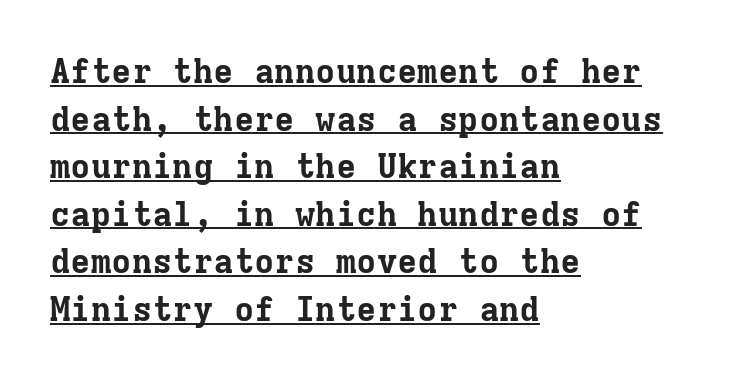
The rag falls on the right side of this text block. Each line of the rendering has a horizontal stroke beneath the glyphs. Inter-character spacing is left at the font's built-in metrics. Does the weight exceed regular? Yes, all the way to bold. Notice how the stems are strictly vertical — no italics here.
